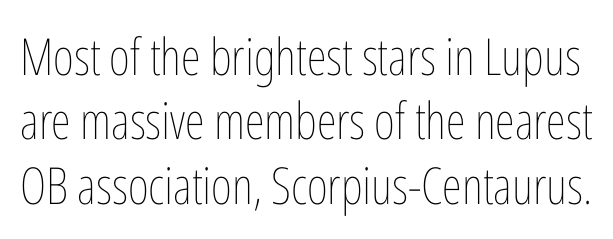
{"italic": "no", "bold": "no", "weight": "thin", "width": "condensed", "stroke_contrast": "low", "x_height": "medium", "monospaced": "no", "underline": "no", "line_spacing": "normal", "line_spacing_ratio": 1.26, "letter_spacing": "normal", "letter_spacing_em": 0.0, "glyph_px": 51}
